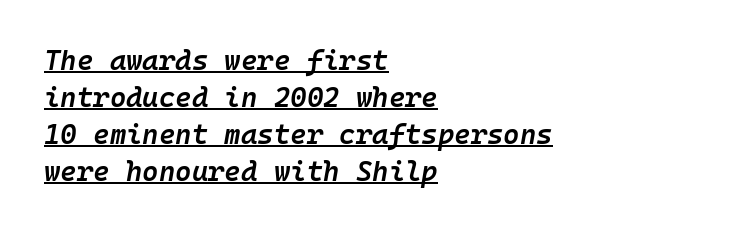
Slanted lettering throughout. On the weight axis this lands at semibold, roughly 600. One glance says typical: line gaps are just what's usual. Compared with undecorated copy, this sample adds a rule below the words. Each letter, wide or thin by design, is forced into the same width here.
